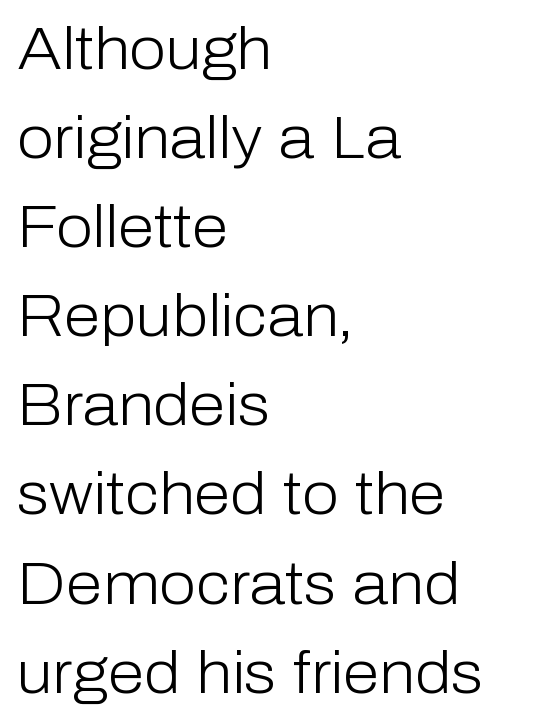
Q: Is the text bold? A: No.
Q: Is the text italic (slanted)? A: No, it is upright.
Q: Is the typeface a serif or a sans-serif typeface? A: Sans-serif.
Q: Is the text underlined? A: No.
Q: How is the paragraph aligned? A: Left-aligned.
Q: Is the spacing between letters normal or unusually wide? A: Normal.
Q: Is the spacing between lines tight, normal or loose? A: Normal.
Q: Width (condensed, normal, or wide)? A: Normal.
Q: Stroke contrast? A: Low.
Q: x-height? A: Medium.
Q: Monospaced? A: No.
